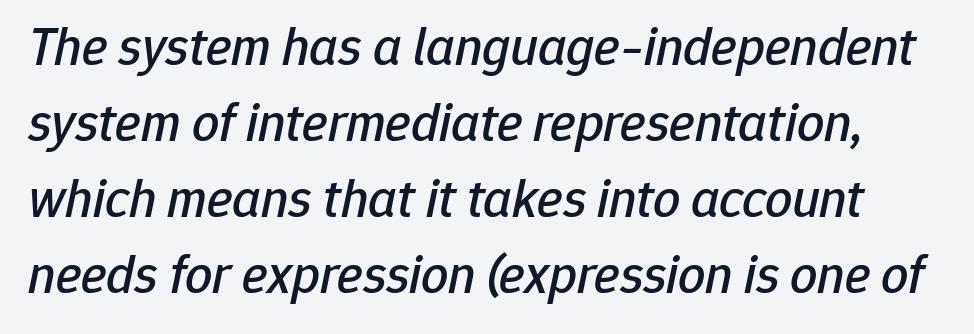
Q: Is the text italic (slanted)? A: Yes, it leans right by about 12 degrees.
Q: Is the text underlined? A: No.
Q: Is the spacing between letters normal or unusually wide? A: Normal.
Q: Is the spacing between lines tight, normal or loose? A: Normal.
Q: Width (condensed, normal, or wide)? A: Normal.
Q: Stroke contrast? A: Low.
Q: x-height? A: Medium.
Q: Monospaced? A: No.
